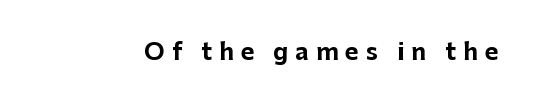
Q: Is the text bold? A: Yes.
Q: Is the text italic (slanted)? A: No, it is upright.
Q: Is the text underlined? A: No.
Q: Is the spacing between letters normal or unusually wide? A: Unusually wide.
